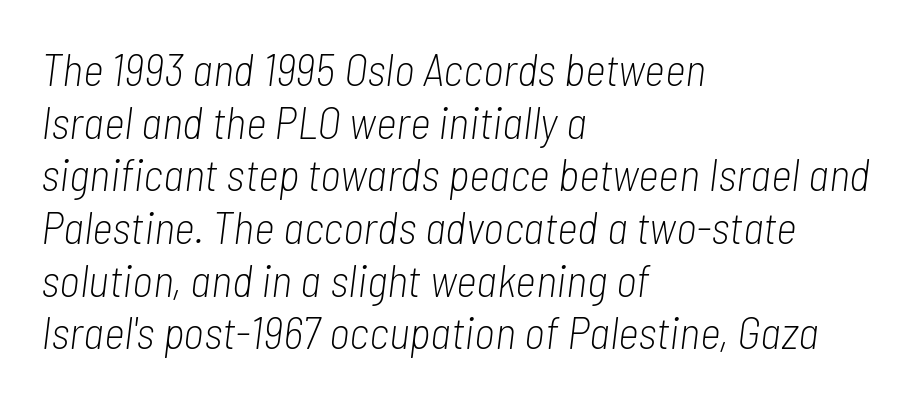
Q: Is the text bold? A: No.
Q: Is the text italic (slanted)? A: Yes, it leans right by about 7 degrees.
Q: Is the text underlined? A: No.
Q: How is the paragraph aligned? A: Left-aligned.
Q: Is the spacing between letters normal or unusually wide? A: Normal.
Q: Width (condensed, normal, or wide)? A: Condensed.
Q: Stroke contrast? A: Low.
Q: x-height? A: Medium.
Q: Monospaced? A: No.
